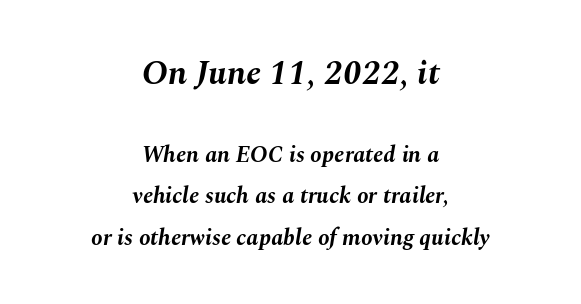
Q: Is the text bold? A: Yes.
Q: Is the text italic (slanted)? A: Yes, it leans right by about 10 degrees.
Q: Is the text underlined? A: No.
Q: How is the paragraph aligned? A: Centered.
Q: Is the spacing between letters normal or unusually wide? A: Normal.
Q: Which block of text is set in a larger size, the first (top) or the second (bottom)? A: The first (top) one.
Q: Width (condensed, normal, or wide)? A: Normal.
Q: Stroke contrast? A: Medium.
Q: x-height? A: Medium.
Q: Monospaced? A: No.
